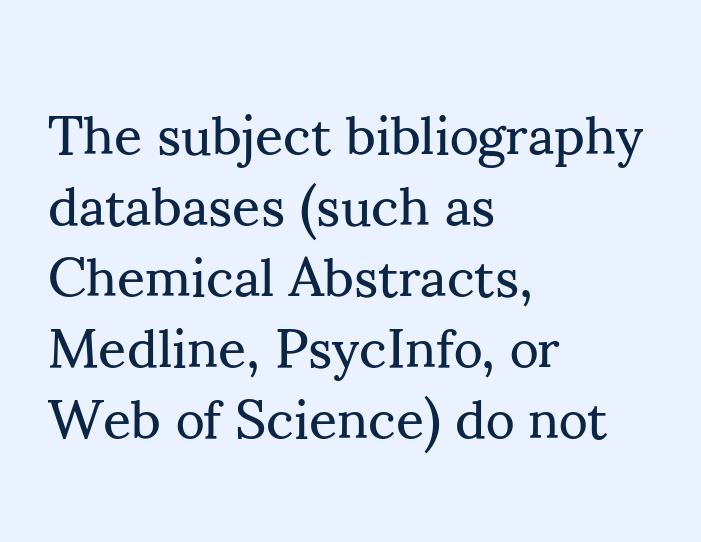
{"serif": "yes", "italic": "no", "bold": "no", "weight": "regular", "width": "normal", "stroke_contrast": "medium", "x_height": "small", "monospaced": "no", "underline": "no", "align": "left", "line_spacing": "normal", "line_spacing_ratio": 1.29, "letter_spacing": "normal", "letter_spacing_em": 0.0, "glyph_px": 55}
